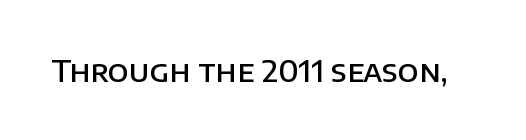
The image shows 30 px semibold sans-serif type, upright; set normal letter spacing, not underlined; low stroke contrast and a large x-height.
